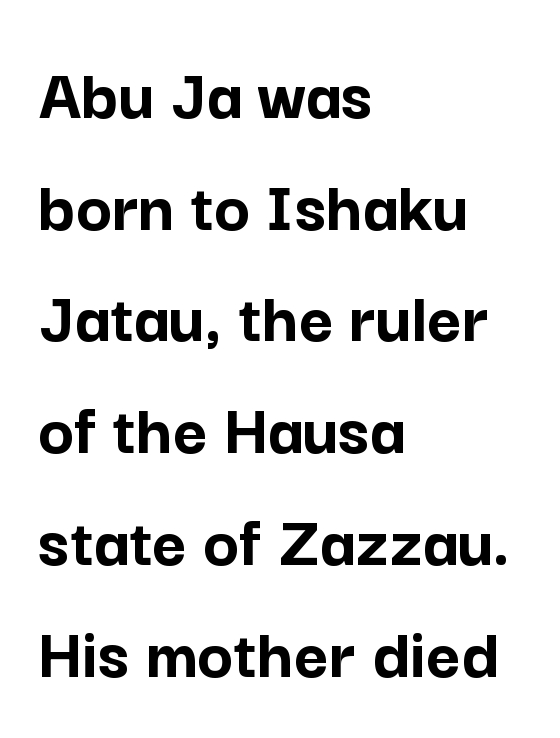
Q: Is the text bold? A: Yes.
Q: Is the text italic (slanted)? A: No, it is upright.
Q: Is the typeface a serif or a sans-serif typeface? A: Sans-serif.
Q: Is the text underlined? A: No.
Q: How is the paragraph aligned? A: Left-aligned.
Q: Is the spacing between letters normal or unusually wide? A: Normal.
Q: Is the spacing between lines tight, normal or loose? A: Normal.
Q: Width (condensed, normal, or wide)? A: Normal.
Q: Stroke contrast? A: Low.
Q: x-height? A: Medium.
Q: Monospaced? A: No.
